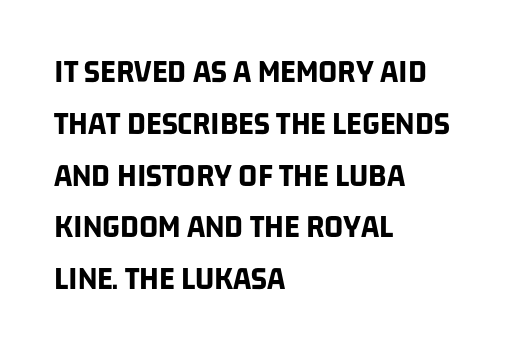
The image shows 33 px bold, condensed sans-serif type; set left-aligned, normal line spacing (1.57x), normal letter spacing, not underlined; low stroke contrast and a large x-height.
